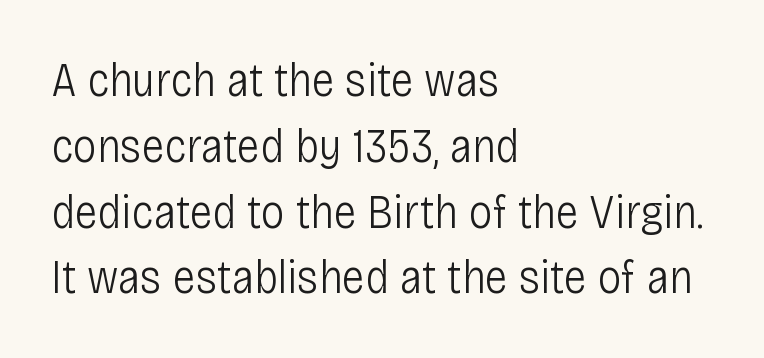
Q: Is the text bold? A: No.
Q: Is the text italic (slanted)? A: No, it is upright.
Q: Is the typeface a serif or a sans-serif typeface? A: Sans-serif.
Q: Is the text underlined? A: No.
Q: How is the paragraph aligned? A: Left-aligned.
Q: Is the spacing between letters normal or unusually wide? A: Normal.
Q: Is the spacing between lines tight, normal or loose? A: Normal.
Q: Width (condensed, normal, or wide)? A: Condensed.
Q: Stroke contrast? A: Low.
Q: x-height? A: Large.
Q: Monospaced? A: No.
